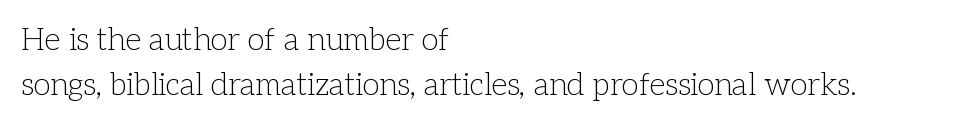
Underlining? Definitely not there. Tracking here is standard; glyphs follow each other at the usual distance. A roman cut, with each character standing at attention. Looks like regular typesetting: each glyph gets only the width it needs. Stem width sits at or under what a default text font uses. Line starts are locked; line ends wander.
